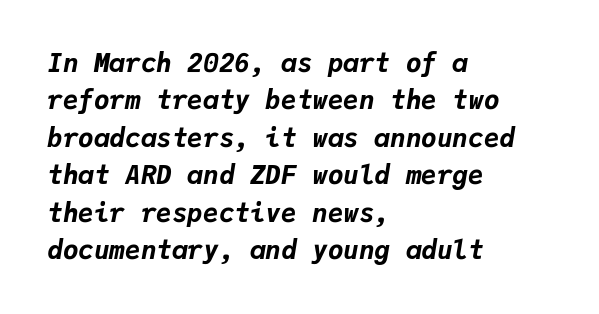
Just letters on the line, the space beneath them empty. The font is running at its bold setting. Vertical spacing — default. The font's italic variant was chosen for this text. A classic flush-left, rag-right setting is used for this passage. In terms of letterspacing, this is plain default setting.
